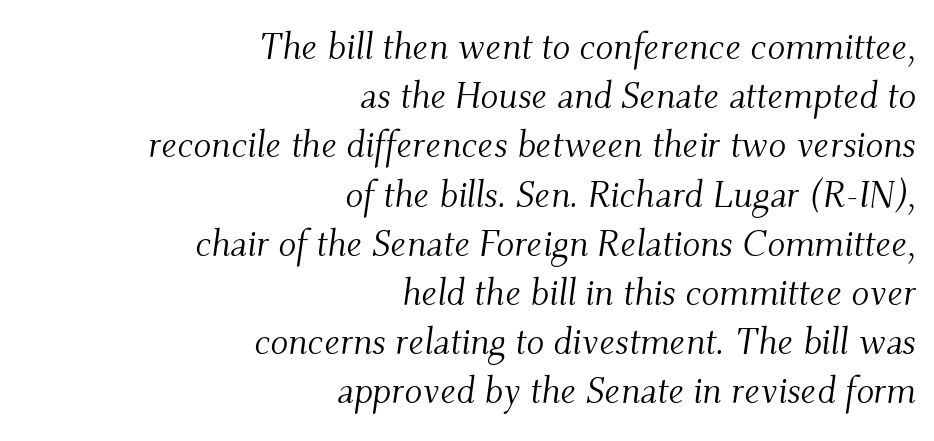
The passage shown stacks its lines at a standard gap. These lines are composed in type with serifs. Designer's note — italics engaged. The passage shown is not bold in any degree. Clear beneath every line of the passage. The rendering uses natural spacing where letterforms have individual widths.
